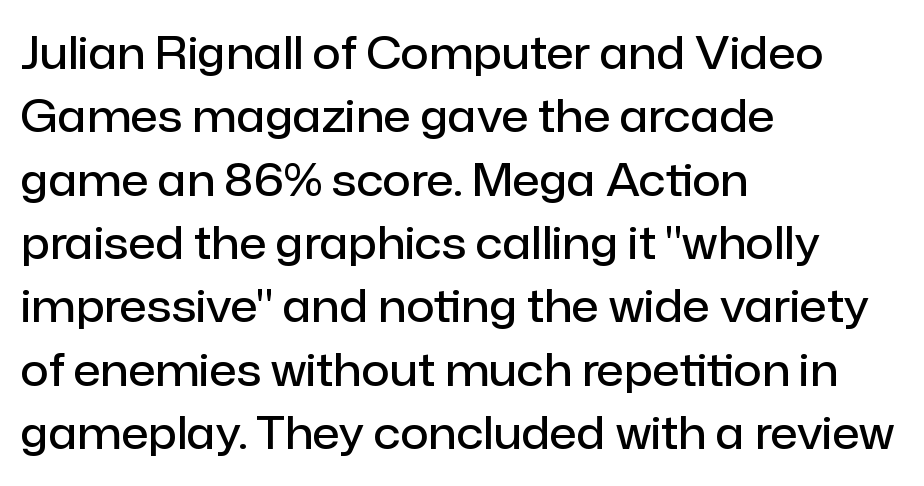
{"serif": "no", "italic": "no", "bold": "semi", "weight": "semibold", "width": "normal", "stroke_contrast": "low", "x_height": "medium", "monospaced": "no", "underline": "no", "align": "left", "line_spacing": "normal", "line_spacing_ratio": 1.44, "letter_spacing": "normal", "letter_spacing_em": 0.0, "glyph_px": 44}
